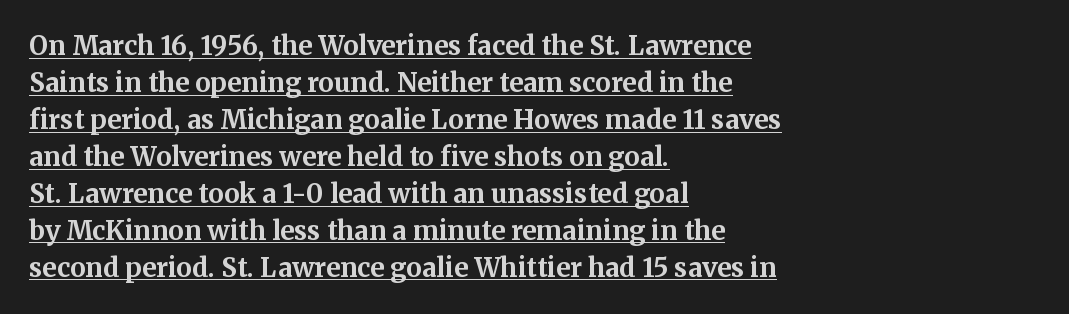
This sample uses plain, unmodified letter spacing. The words here are underlined. Compared with a centered layout, this one pins lines to the left instead. Strokes here are thick enough to call this a true bold. Does the lettering tilt? It doesn't — this is upright.
